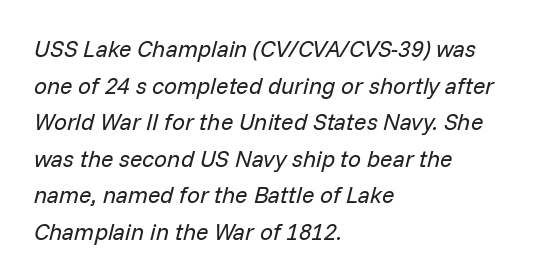
The image shows 23 px text type, italic (leaning right); set left-aligned, normal line spacing (1.59x), normal letter spacing, not underlined.
